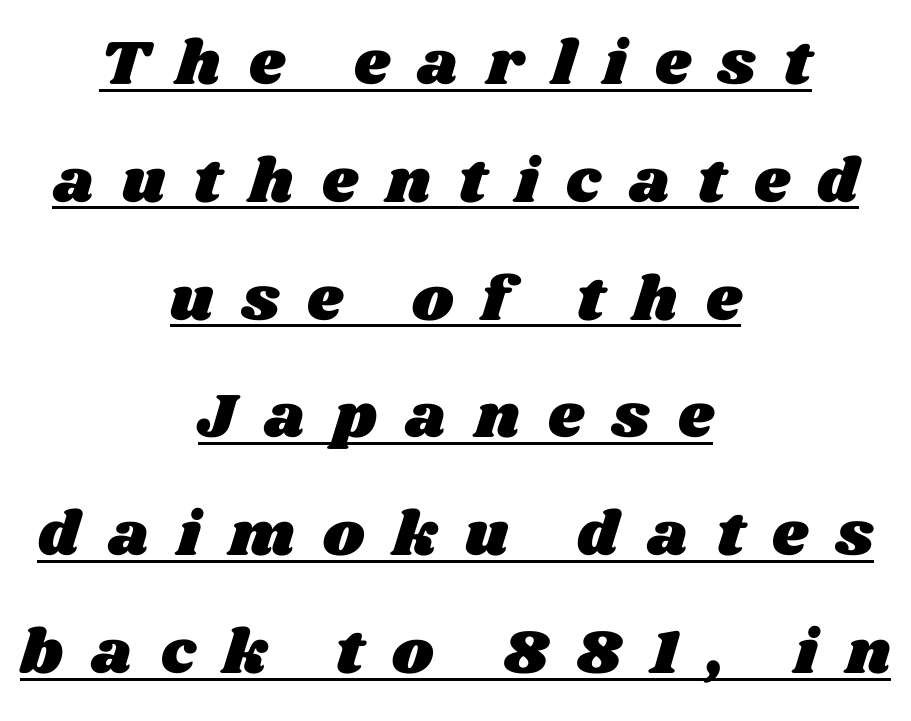
{"width": "wide", "stroke_contrast": "medium", "x_height": "large", "monospaced": "no", "underline": "yes", "align": "center", "line_spacing_ratio": 1.87, "letter_spacing": "wide", "letter_spacing_em": 0.45, "glyph_px": 63}
